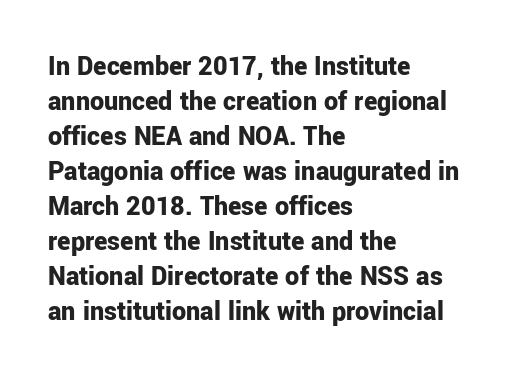
Q: Is the text bold? A: Yes.
Q: Is the text italic (slanted)? A: No, it is upright.
Q: Is the typeface a serif or a sans-serif typeface? A: Sans-serif.
Q: Is the text underlined? A: No.
Q: How is the paragraph aligned? A: Left-aligned.
Q: Is the spacing between letters normal or unusually wide? A: Normal.
Q: Is the spacing between lines tight, normal or loose? A: Normal.
Q: Width (condensed, normal, or wide)? A: Normal.
Q: Stroke contrast? A: Low.
Q: x-height? A: Medium.
Q: Monospaced? A: No.
